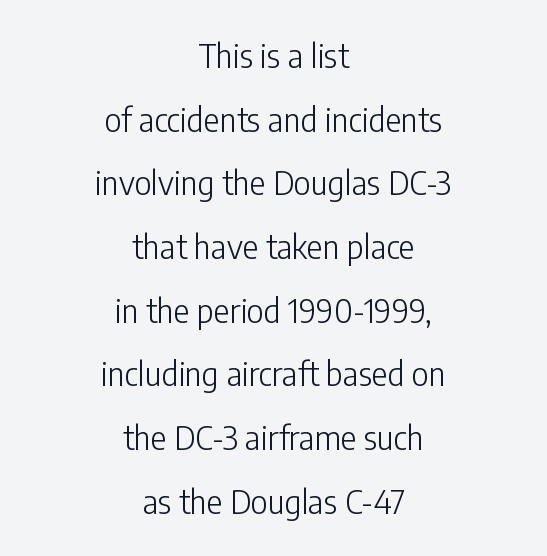
The image shows 33 px light, condensed sans-serif type, upright; set centered, loose line spacing (1.93x), normal letter spacing, not underlined; low stroke contrast and a medium x-height.
